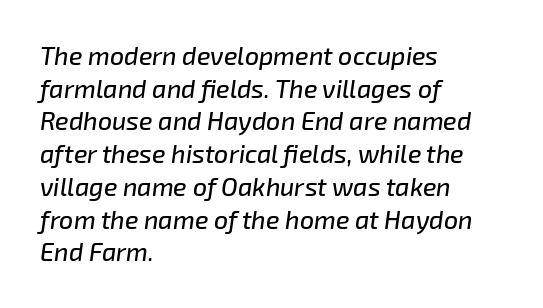
The image shows 25 px text type, italic (leaning right); set left-aligned, normal line spacing (1.31x), normal letter spacing, not underlined.
